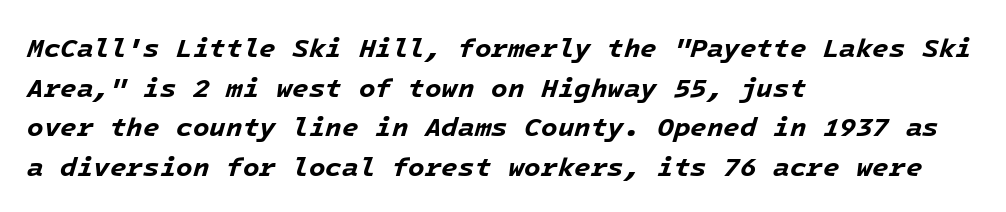
{"italic": "yes", "lean": "right", "slant_degrees": 16, "bold": "yes", "underline": "no", "align": "left", "line_spacing": "normal", "line_spacing_ratio": 1.47, "letter_spacing": "normal", "letter_spacing_em": 0.0, "glyph_px": 27}
